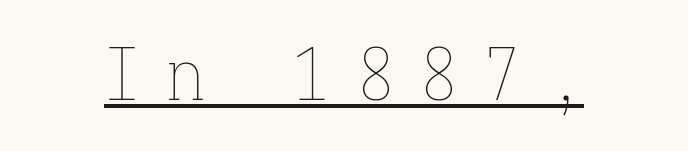
{"italic": "no", "bold": "no", "weight": "thin", "width": "condensed", "stroke_contrast": "low", "x_height": "medium", "monospaced": "yes", "underline": "yes", "letter_spacing": "wide", "letter_spacing_em": 0.38, "glyph_px": 72}
